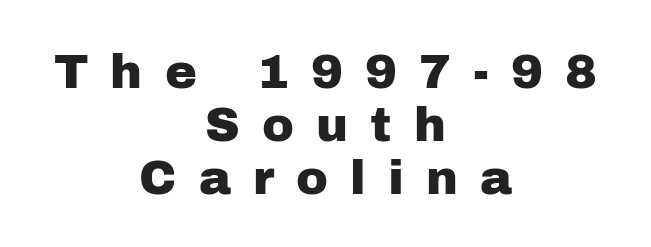
The font family rendered here belongs to the sans-serif group. Check the space under the baseline: it is left empty. Closely set lines give the paragraph a compact silhouette. Think of a printed novel: that variable character pitch is what you see here.
